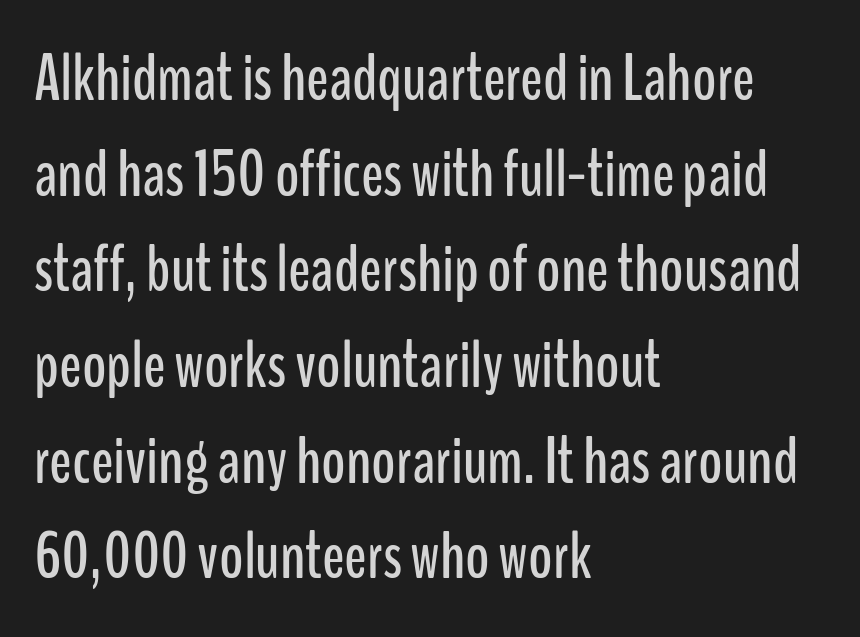
{"serif": "no", "italic": "no", "width": "condensed", "stroke_contrast": "low", "x_height": "medium", "monospaced": "no", "underline": "no", "align": "left", "line_spacing": "normal", "line_spacing_ratio": 1.45, "letter_spacing": "normal", "letter_spacing_em": 0.0, "glyph_px": 66}
